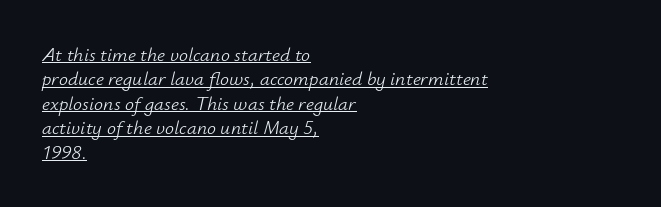
{"italic": "yes", "lean": "right", "slant_degrees": 12, "bold": "no", "underline": "yes", "align": "left", "line_spacing_ratio": 1.22, "letter_spacing": "normal", "letter_spacing_em": 0.0, "glyph_px": 20}
